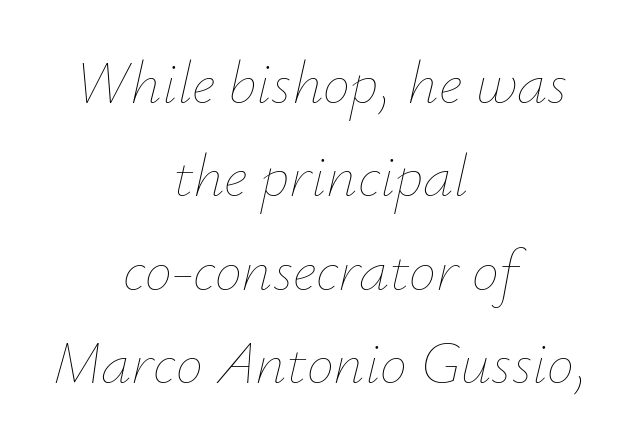
The horizontal fit of the characters is conventional and even. Here the designer chose a conventional face with non-uniform glyph widths. These lines sit exactly where default settings would place them. Quick note: underline off.
